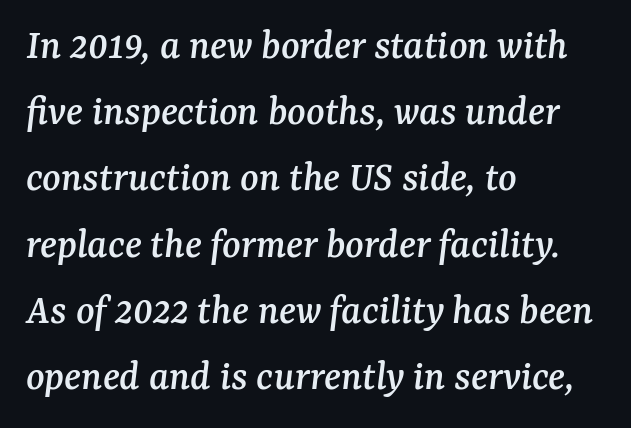
Q: Is the text italic (slanted)? A: Yes, it leans right by about 7 degrees.
Q: Is the typeface a serif or a sans-serif typeface? A: Serif.
Q: Is the text underlined? A: No.
Q: How is the paragraph aligned? A: Left-aligned.
Q: Is the spacing between letters normal or unusually wide? A: Normal.
Q: Is the spacing between lines tight, normal or loose? A: Normal.
Q: Width (condensed, normal, or wide)? A: Normal.
Q: Stroke contrast? A: Medium.
Q: x-height? A: Medium.
Q: Monospaced? A: No.
